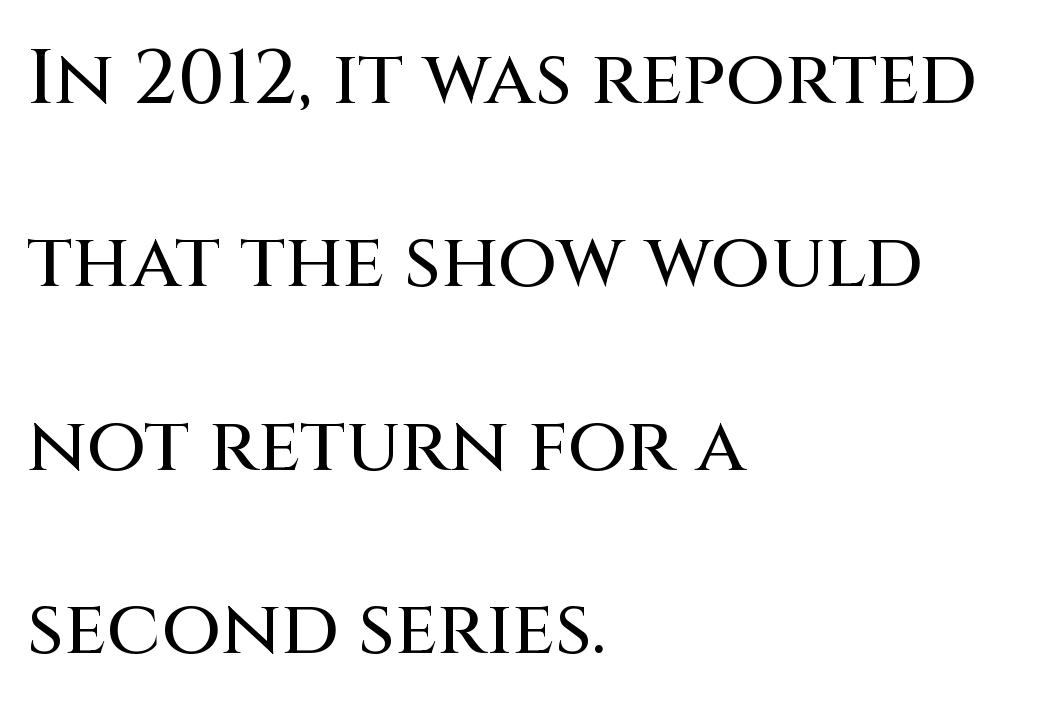
The image shows 77 px sans-serif type, upright; set left-aligned, loose line spacing (2.38x), normal letter spacing, not underlined; medium stroke contrast and a large x-height.
